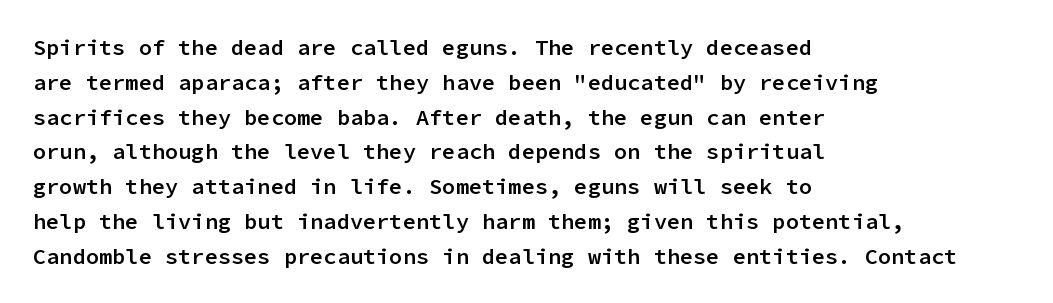
{"italic": "no", "bold": "semi", "underline": "no", "align": "left", "line_spacing": "normal", "line_spacing_ratio": 1.58, "letter_spacing": "normal", "letter_spacing_em": 0.0, "glyph_px": 22}
